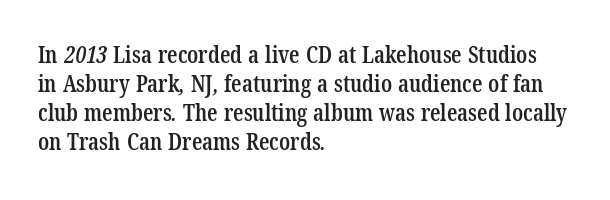
The image shows 23 px text type; set left-aligned, normal line spacing (1.26x), normal letter spacing, not underlined.
